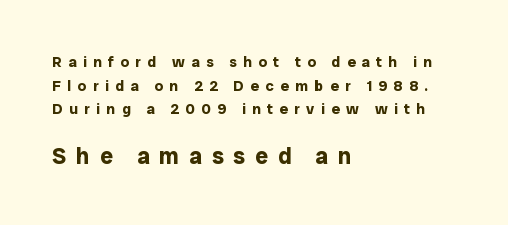
Rendered with straight, roman letterforms. The rendering enlarges the type as you move from the upper chunk to the lower. Is the type bold? Yes — the strokes are clearly thick and heavy. Observe the wide spacing: letters keep a clear distance from each other. The ragged edge is on the right, which tells us the setting is flush left. Lines of text with bare space underneath.
